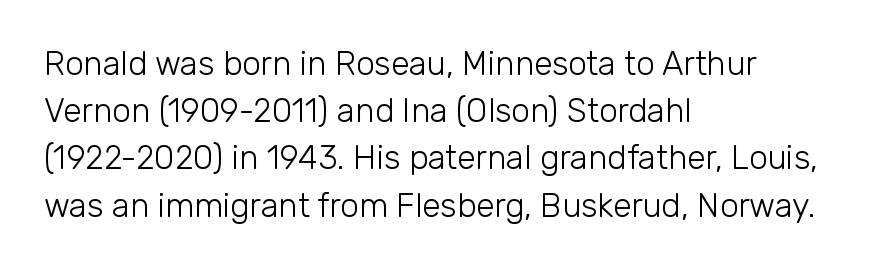
The image shows 33 px light sans-serif type, upright; set left-aligned, normal line spacing (1.43x), normal letter spacing, not underlined; low stroke contrast and a medium x-height.
